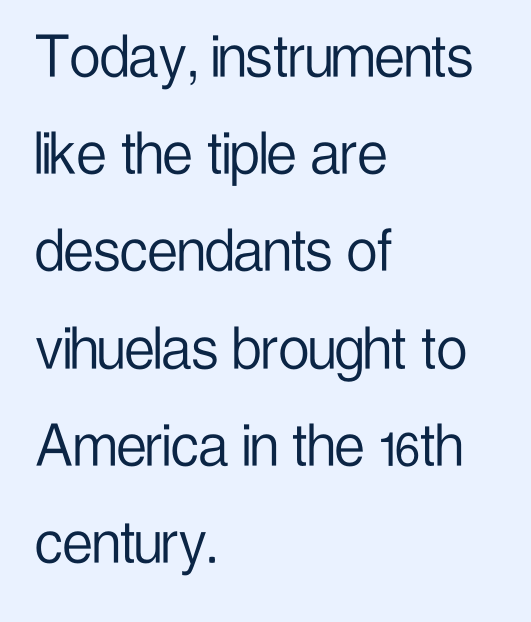
Q: Is the text bold? A: No.
Q: Is the text italic (slanted)? A: No, it is upright.
Q: Is the typeface a serif or a sans-serif typeface? A: Sans-serif.
Q: Is the text underlined? A: No.
Q: How is the paragraph aligned? A: Left-aligned.
Q: Is the spacing between letters normal or unusually wide? A: Normal.
Q: Is the spacing between lines tight, normal or loose? A: Normal.
Q: Width (condensed, normal, or wide)? A: Condensed.
Q: Stroke contrast? A: Low.
Q: x-height? A: Medium.
Q: Monospaced? A: No.
